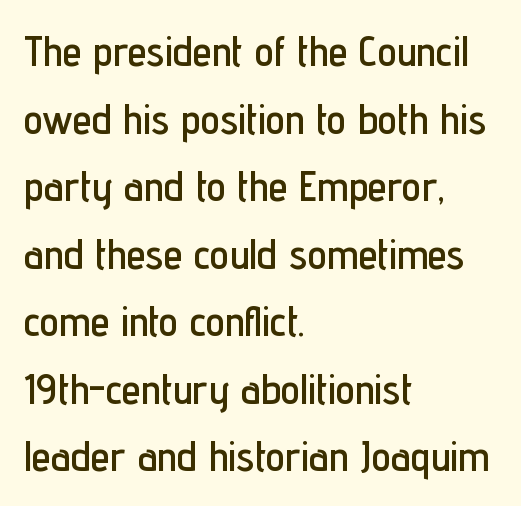
{"serif": "no", "italic": "no", "width": "condensed", "stroke_contrast": "low", "x_height": "medium", "monospaced": "no", "underline": "no", "align": "left", "line_spacing": "normal", "line_spacing_ratio": 1.57, "letter_spacing": "normal", "letter_spacing_em": 0.0, "glyph_px": 43}
